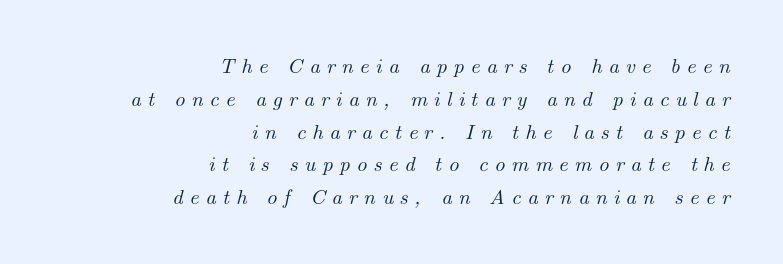
Honestly, the letter spacing is so wide it's the main thing you notice. Regular leading. All the whitespace from short lines collects on the left. Beneath every word, the page is bare. Posture: slanted.
